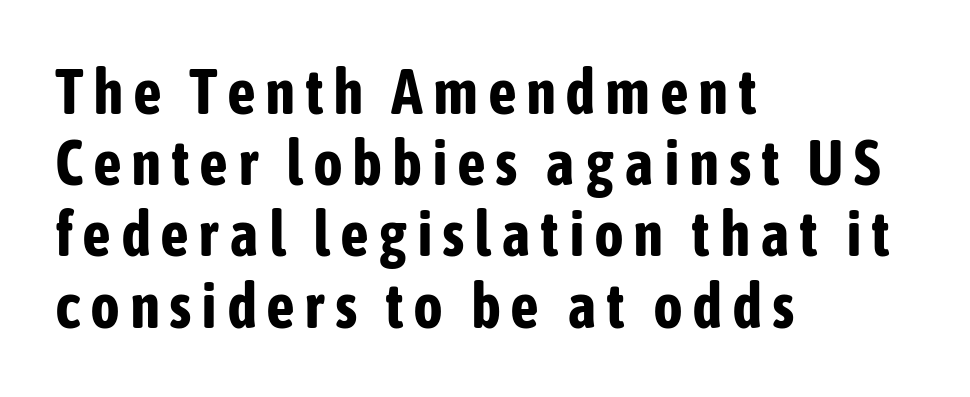
The image shows 63 px bold, condensed sans-serif type, upright; set left-aligned, tight line spacing (1.13x), not underlined; low stroke contrast and a medium x-height.
